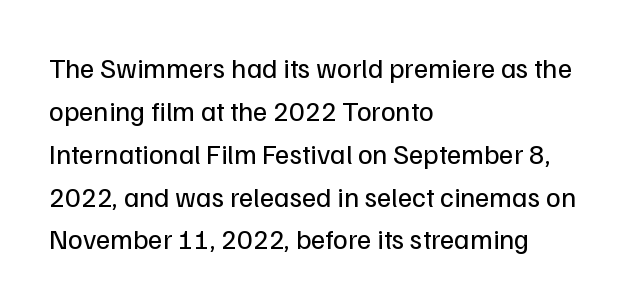
{"serif": "no", "italic": "no", "bold": "no", "weight": "regular", "width": "normal", "stroke_contrast": "low", "x_height": "medium", "monospaced": "no", "underline": "no", "align": "left", "line_spacing": "normal", "line_spacing_ratio": 1.53, "letter_spacing": "normal", "letter_spacing_em": 0.0, "glyph_px": 28}
